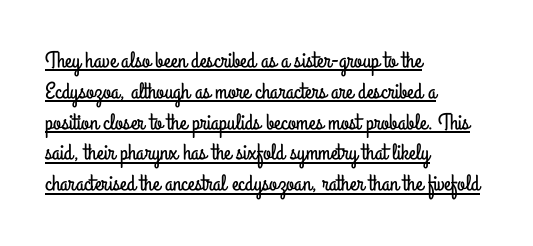
{"italic": "no", "underline": "yes", "align": "left", "line_spacing": "normal", "line_spacing_ratio": 1.34, "letter_spacing": "normal", "letter_spacing_em": 0.0, "glyph_px": 23}
